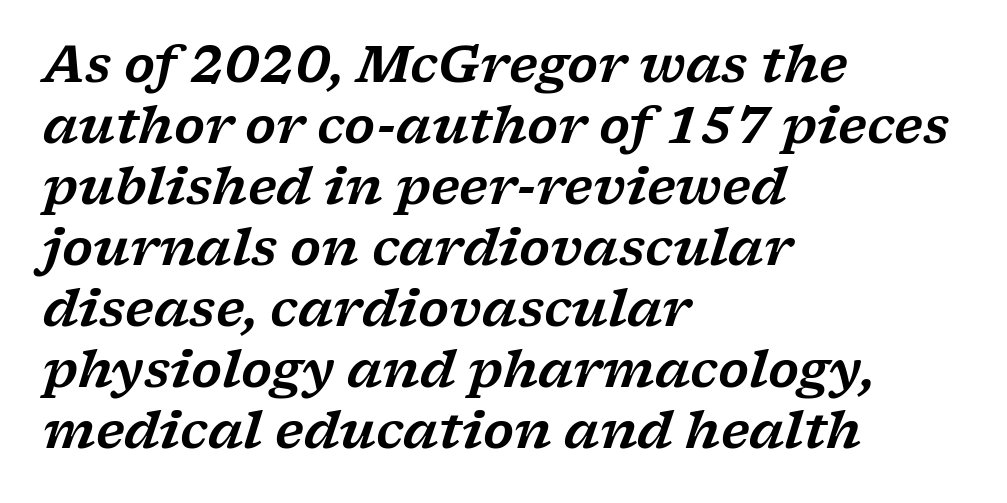
{"serif": "yes", "italic": "yes", "lean": "right", "slant_degrees": 17, "width": "wide", "stroke_contrast": "low", "x_height": "medium", "monospaced": "no", "underline": "no", "align": "left", "line_spacing_ratio": 1.22, "letter_spacing": "normal", "letter_spacing_em": 0.0, "glyph_px": 50}
